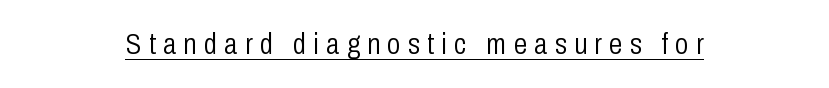
Q: Is the text bold? A: No.
Q: Is the text italic (slanted)? A: No, it is upright.
Q: Is the typeface a serif or a sans-serif typeface? A: Sans-serif.
Q: Is the text underlined? A: Yes.
Q: How is the paragraph aligned? A: Centered.
Q: Is the spacing between letters normal or unusually wide? A: Unusually wide.
Q: Width (condensed, normal, or wide)? A: Condensed.
Q: Stroke contrast? A: Low.
Q: x-height? A: Medium.
Q: Monospaced? A: No.
